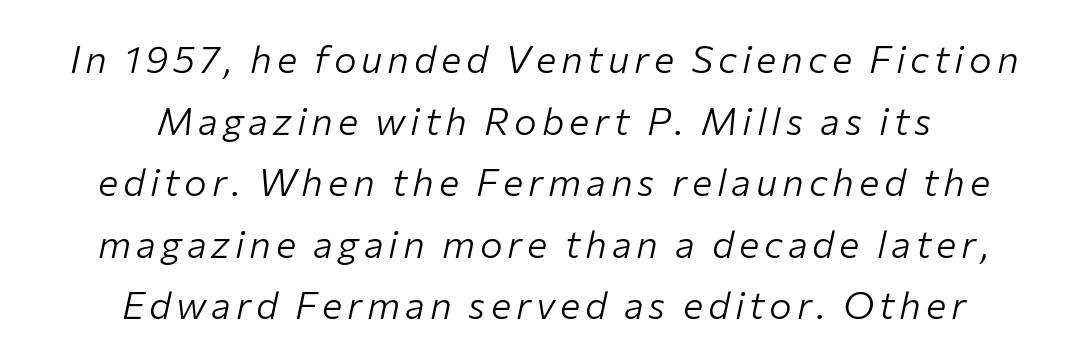
Q: Is the text bold? A: No.
Q: Is the text italic (slanted)? A: Yes, it leans right by about 12 degrees.
Q: Is the text underlined? A: No.
Q: How is the paragraph aligned? A: Centered.
Q: Is the spacing between lines tight, normal or loose? A: Normal.
Q: Width (condensed, normal, or wide)? A: Normal.
Q: Stroke contrast? A: Low.
Q: x-height? A: Medium.
Q: Monospaced? A: No.
